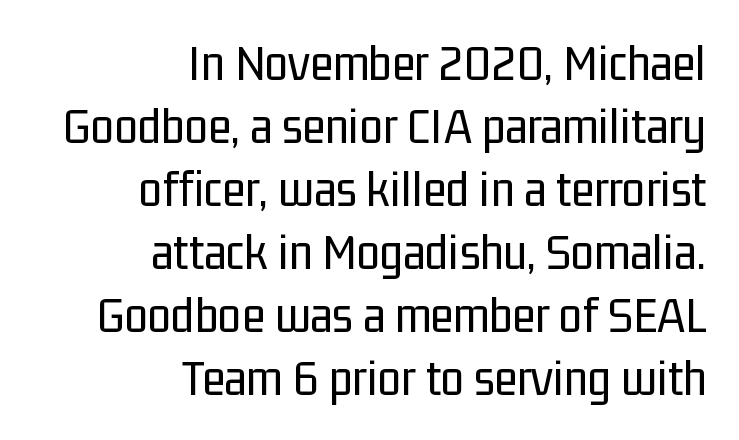
{"serif": "no", "italic": "no", "bold": "no", "weight": "regular", "width": "condensed", "stroke_contrast": "low", "x_height": "medium", "monospaced": "no", "underline": "no", "align": "right", "line_spacing_ratio": 1.19, "letter_spacing": "normal", "letter_spacing_em": 0.0, "glyph_px": 53}
